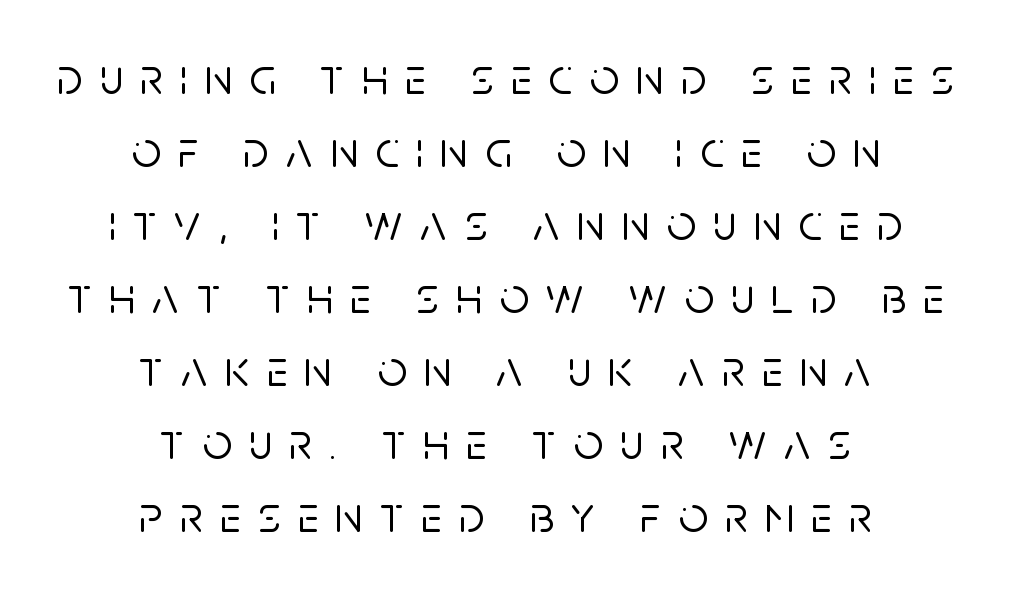
Has an underline been added? It has not. Tall strokes in this sample are plumb rather than angled. The rendering shows plain stroke endings on the letterforms — a sans-serif design. You could not count columns in this text — the font is proportionally spaced. What stands out about the letter spacing? Its width — letters are far apart. The leading is moderate, giving the passage an even texture.
